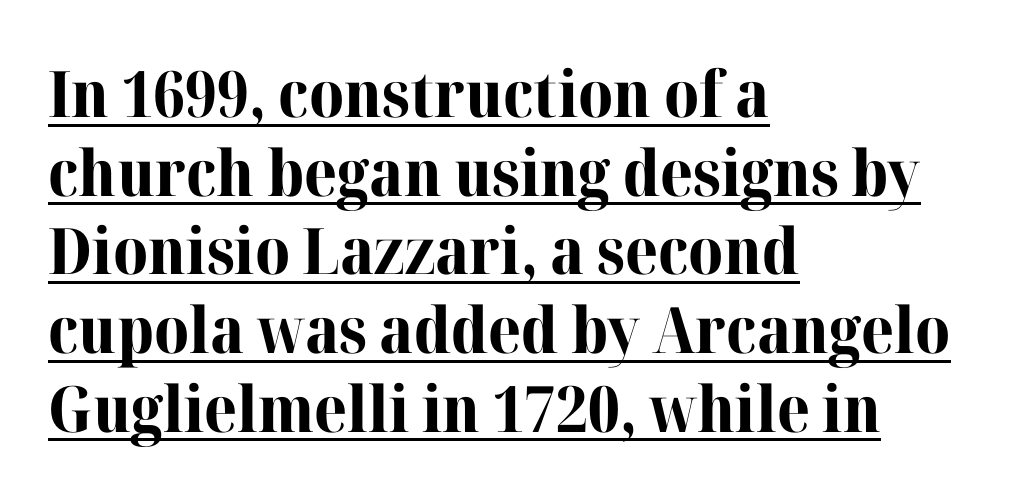
Q: Is the text bold? A: Yes.
Q: Is the text italic (slanted)? A: No, it is upright.
Q: Is the typeface a serif or a sans-serif typeface? A: Serif.
Q: Is the text underlined? A: Yes.
Q: How is the paragraph aligned? A: Left-aligned.
Q: Is the spacing between letters normal or unusually wide? A: Normal.
Q: Width (condensed, normal, or wide)? A: Normal.
Q: Stroke contrast? A: High.
Q: x-height? A: Medium.
Q: Monospaced? A: No.
